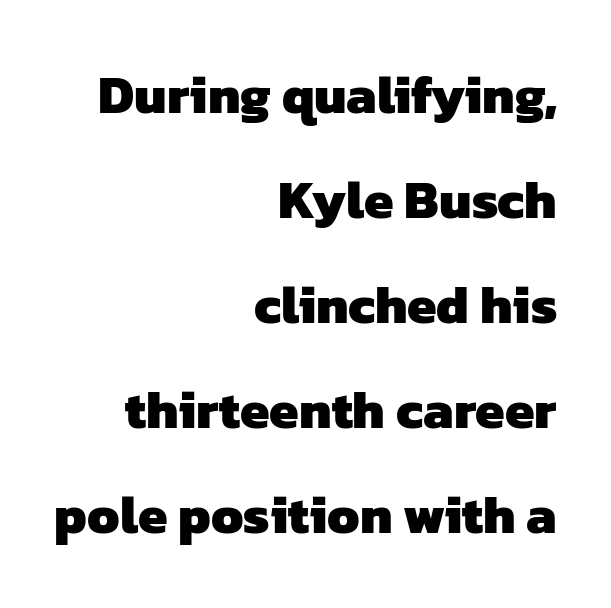
{"serif": "no", "bold": "yes", "weight": "heavy", "width": "normal", "stroke_contrast": "low", "x_height": "medium", "monospaced": "no", "underline": "no", "align": "right", "line_spacing": "loose", "line_spacing_ratio": 1.98, "letter_spacing": "normal", "letter_spacing_em": 0.0, "glyph_px": 53}
